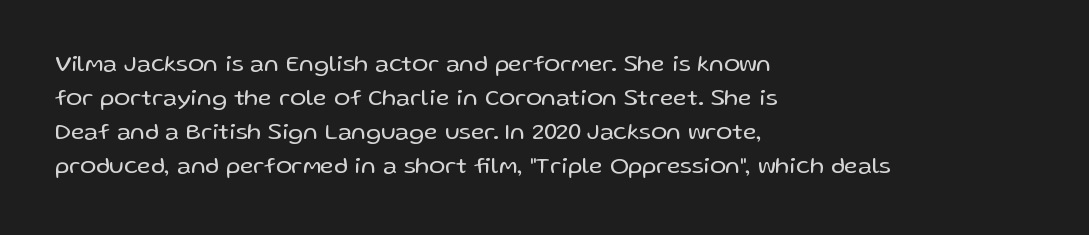
The image shows 24 px text type, upright; set left-aligned, normal line spacing (1.42x), normal letter spacing, not underlined.
